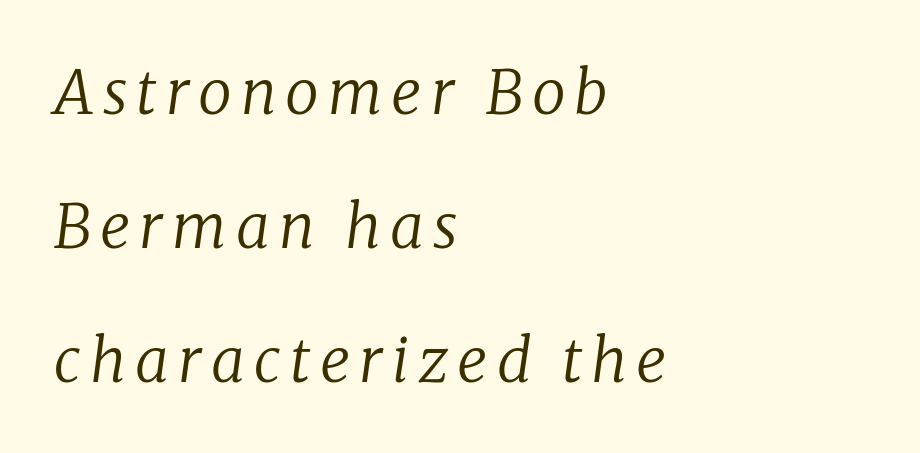
No heavy texture on the line: the type isn't bold. Each line starts at the same left margin while the right side varies. The gap between lines stays unmarked. An italicized treatment has been applied to the whole sample.
